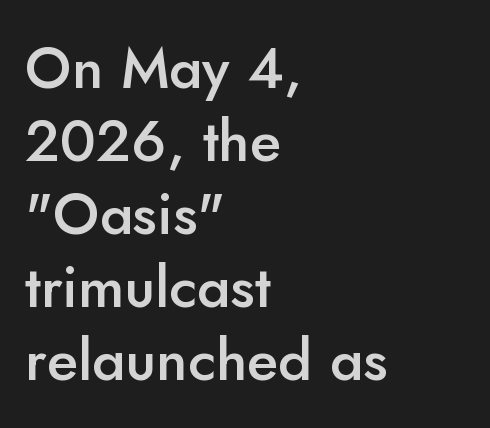
The gap between lines stays unmarked. Do the characters align in a grid? No, the font is proportional. Tall strokes in this sample are plumb rather than angled. Letterform terminals end flat and unadorned throughout the passage. One glance says typical: line gaps are just what's usual.
